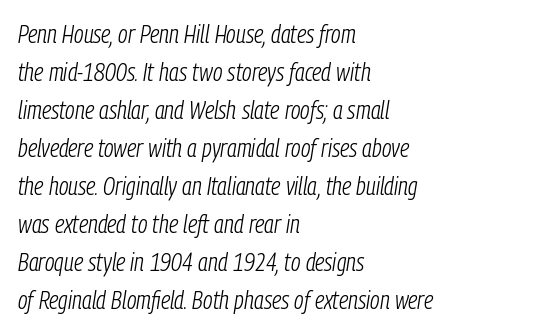
Q: Is the text bold? A: No.
Q: Is the text italic (slanted)? A: Yes, it leans right by about 9 degrees.
Q: Is the text underlined? A: No.
Q: How is the paragraph aligned? A: Left-aligned.
Q: Is the spacing between letters normal or unusually wide? A: Normal.
Q: Is the spacing between lines tight, normal or loose? A: Normal.
